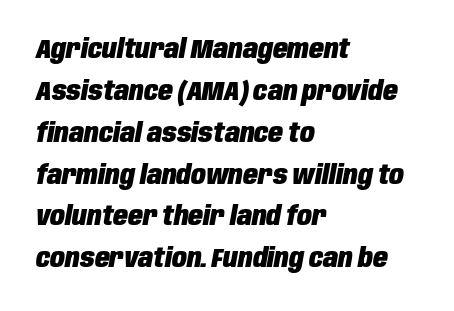
These words are printed bold, with thick strokes throughout. In terms of posture, this sample is oblique. Descenders hang freely into open space. Letter spacing: default. Honestly, the row spacing looks completely unremarkable. Leftover space on each line is placed entirely after the last word.
